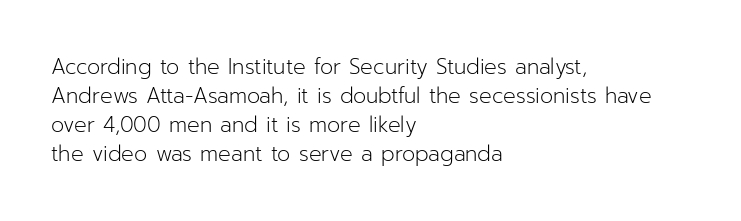
{"italic": "no", "bold": "no", "underline": "no", "align": "left", "line_spacing": "normal", "line_spacing_ratio": 1.38, "letter_spacing": "normal", "letter_spacing_em": 0.0, "glyph_px": 21}
